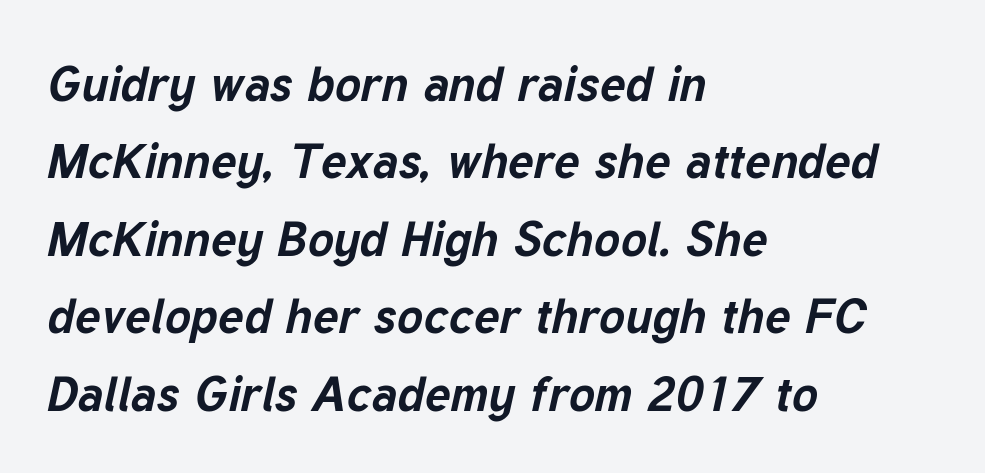
Q: Is the text bold? A: Yes.
Q: Is the text italic (slanted)? A: Yes, it leans right by about 12 degrees.
Q: Is the text underlined? A: No.
Q: How is the paragraph aligned? A: Left-aligned.
Q: Is the spacing between letters normal or unusually wide? A: Normal.
Q: Is the spacing between lines tight, normal or loose? A: Normal.
Q: Width (condensed, normal, or wide)? A: Normal.
Q: Stroke contrast? A: Low.
Q: x-height? A: Medium.
Q: Monospaced? A: No.
